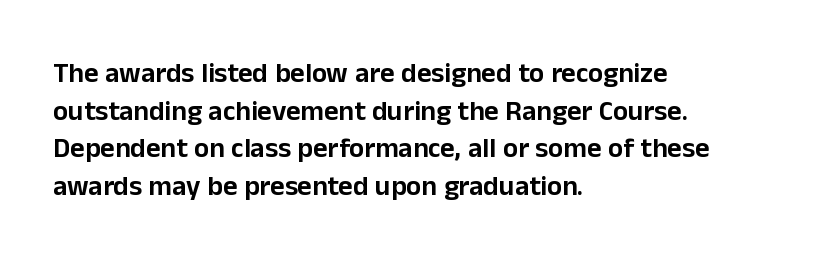
{"serif": "no", "italic": "no", "width": "normal", "stroke_contrast": "low", "x_height": "medium", "monospaced": "no", "underline": "no", "align": "left", "line_spacing": "normal", "line_spacing_ratio": 1.34, "letter_spacing": "normal", "letter_spacing_em": 0.0, "glyph_px": 28}
